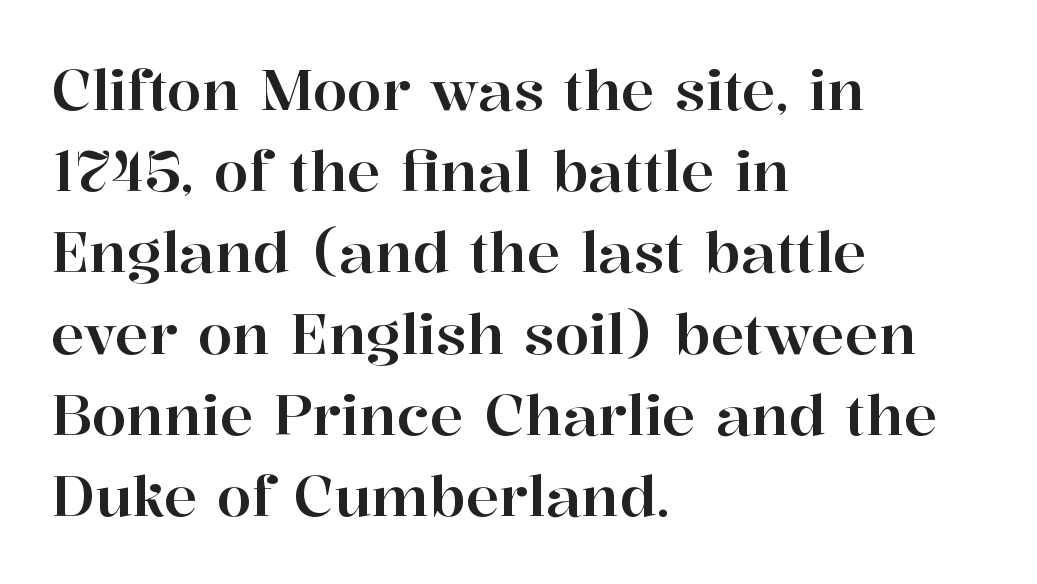
Q: Is the text italic (slanted)? A: No, it is upright.
Q: Is the typeface a serif or a sans-serif typeface? A: Serif.
Q: Is the text underlined? A: No.
Q: How is the paragraph aligned? A: Left-aligned.
Q: Is the spacing between letters normal or unusually wide? A: Normal.
Q: Is the spacing between lines tight, normal or loose? A: Normal.
Q: Width (condensed, normal, or wide)? A: Normal.
Q: Stroke contrast? A: High.
Q: x-height? A: Medium.
Q: Monospaced? A: No.
